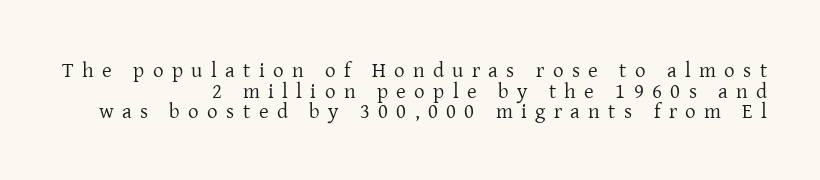
Q: Is the text bold? A: No.
Q: Is the text italic (slanted)? A: No, it is upright.
Q: Is the text underlined? A: No.
Q: How is the paragraph aligned? A: Right-aligned.
Q: Is the spacing between letters normal or unusually wide? A: Unusually wide.
Q: Is the spacing between lines tight, normal or loose? A: Tight.
